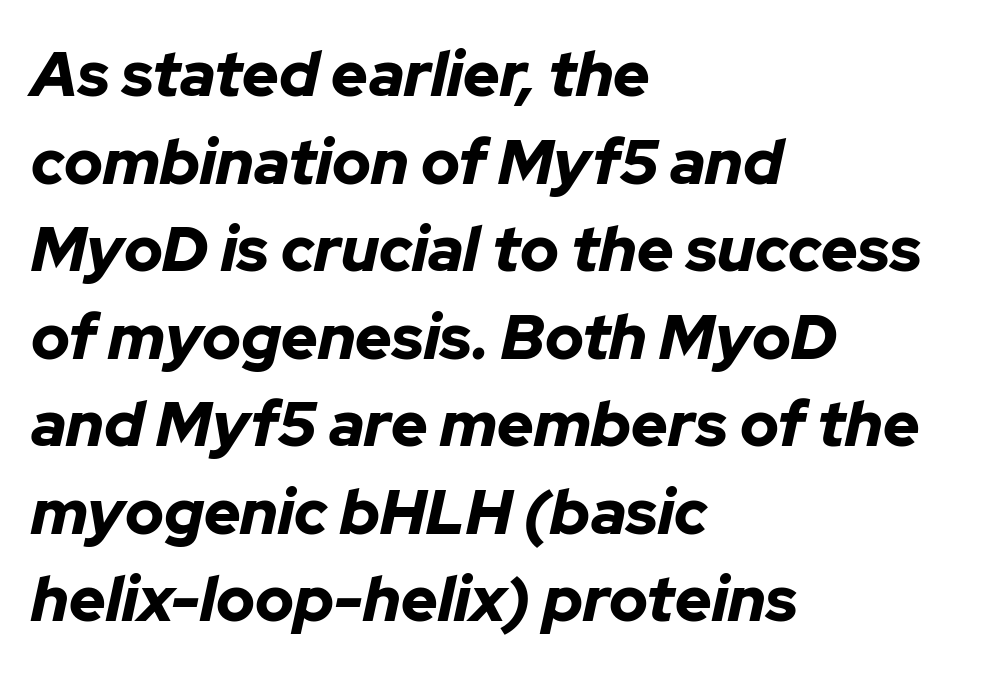
A classic flush-left, rag-right setting is used for this passage. Its strokes are broad and dark, the hallmark of bold type. This is oblique type, the kind used for emphasis or titles. Only glyphs here, with clear space below each row. The passage shown is typed in a proportional face where columns would drift. The tracking reads as untouched default to a designer's eye.
